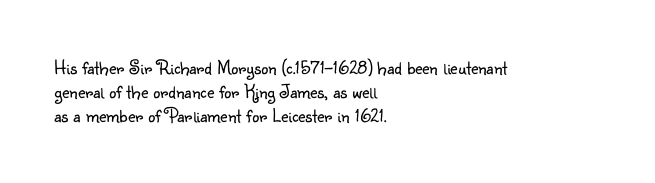
{"italic": "no", "bold": "no", "underline": "no", "align": "left", "line_spacing_ratio": 1.21, "letter_spacing": "normal", "letter_spacing_em": 0.0, "glyph_px": 20}
